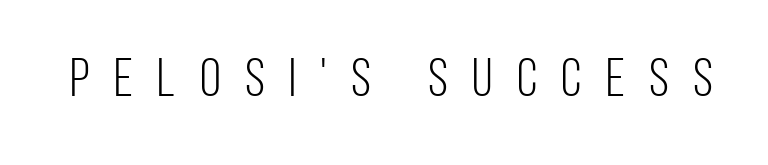
The image shows 54 px light, condensed sans-serif type, upright; set unusually wide letter spacing (+0.45 em), not underlined; low stroke contrast and a large x-height.
